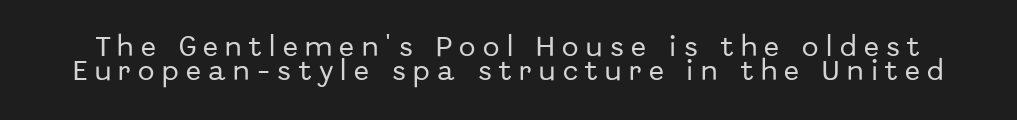
Q: Is the text italic (slanted)? A: No, it is upright.
Q: Is the text underlined? A: No.
Q: Is the spacing between letters normal or unusually wide? A: Unusually wide.
Q: Is the spacing between lines tight, normal or loose? A: Tight.
